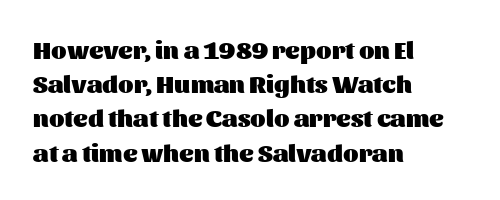
Q: Is the text bold? A: Yes.
Q: Is the text italic (slanted)? A: No, it is upright.
Q: Is the text underlined? A: No.
Q: How is the paragraph aligned? A: Left-aligned.
Q: Is the spacing between letters normal or unusually wide? A: Normal.
Q: Is the spacing between lines tight, normal or loose? A: Normal.
